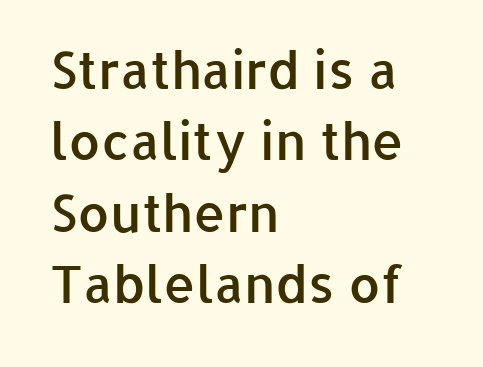
The image shows 51 px semibold sans-serif type, upright; set left-aligned, normal line spacing (1.4x), normal letter spacing, not underlined; low stroke contrast and a medium x-height.
